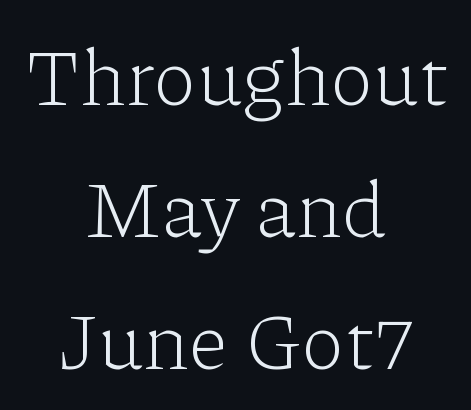
Q: Is the text bold? A: No.
Q: Is the text italic (slanted)? A: No, it is upright.
Q: Is the typeface a serif or a sans-serif typeface? A: Serif.
Q: Is the text underlined? A: No.
Q: How is the paragraph aligned? A: Centered.
Q: Is the spacing between letters normal or unusually wide? A: Normal.
Q: Is the spacing between lines tight, normal or loose? A: Normal.
Q: Width (condensed, normal, or wide)? A: Normal.
Q: Stroke contrast? A: Low.
Q: x-height? A: Medium.
Q: Monospaced? A: No.
